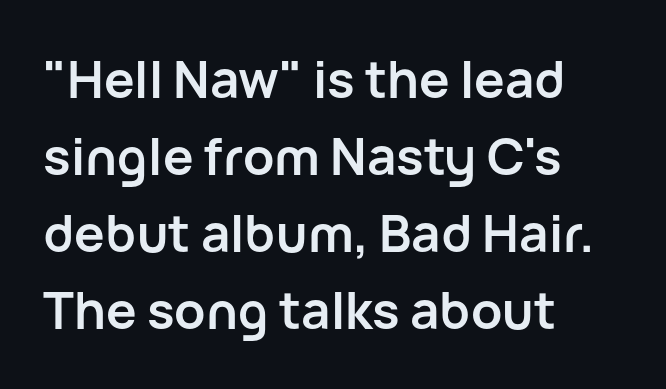
Q: Is the text bold? A: Yes.
Q: Is the text italic (slanted)? A: No, it is upright.
Q: Is the typeface a serif or a sans-serif typeface? A: Sans-serif.
Q: Is the text underlined? A: No.
Q: How is the paragraph aligned? A: Left-aligned.
Q: Is the spacing between letters normal or unusually wide? A: Normal.
Q: Is the spacing between lines tight, normal or loose? A: Normal.
Q: Width (condensed, normal, or wide)? A: Normal.
Q: Stroke contrast? A: Low.
Q: x-height? A: Medium.
Q: Monospaced? A: No.
